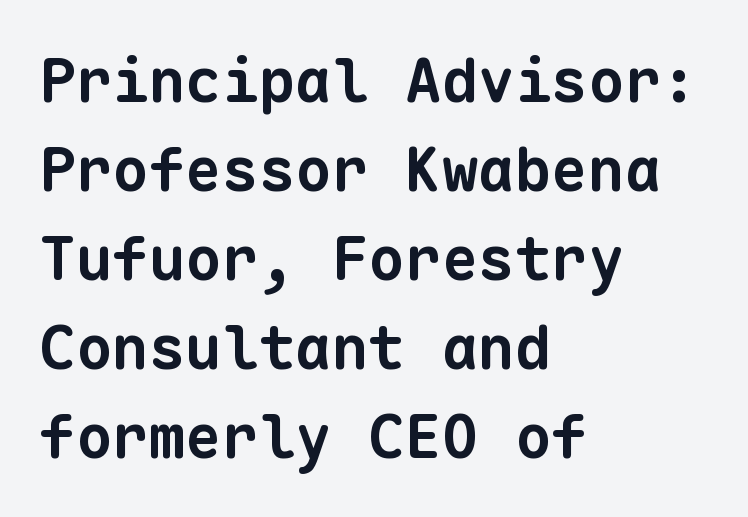
The image shows 61 px bold sans-serif type, monospaced; set left-aligned, normal line spacing (1.46x), normal letter spacing, not underlined; low stroke contrast and a medium x-height.
